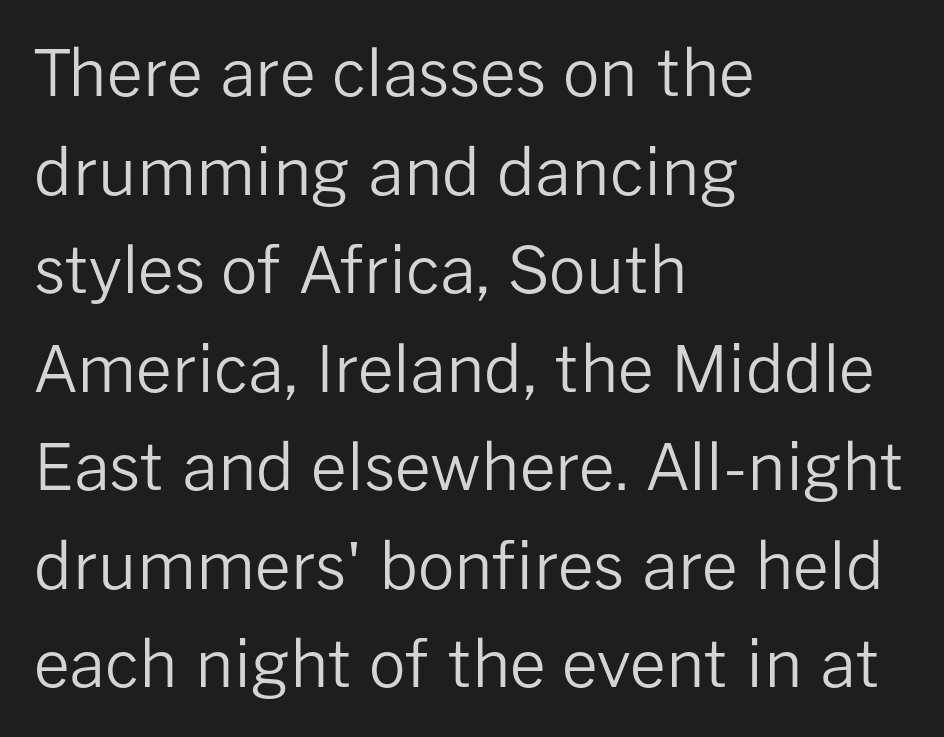
Q: Is the text bold? A: No.
Q: Is the text italic (slanted)? A: No, it is upright.
Q: Is the typeface a serif or a sans-serif typeface? A: Sans-serif.
Q: Is the text underlined? A: No.
Q: How is the paragraph aligned? A: Left-aligned.
Q: Is the spacing between letters normal or unusually wide? A: Normal.
Q: Is the spacing between lines tight, normal or loose? A: Normal.
Q: Width (condensed, normal, or wide)? A: Normal.
Q: Stroke contrast? A: Low.
Q: x-height? A: Medium.
Q: Monospaced? A: No.
